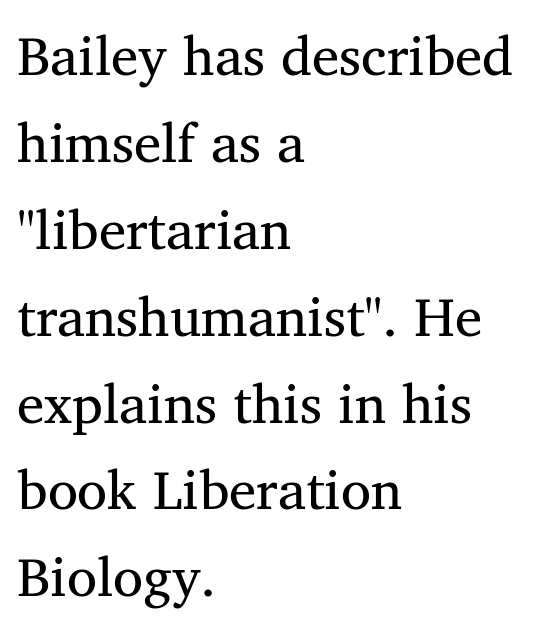
{"serif": "yes", "italic": "no", "width": "normal", "stroke_contrast": "medium", "x_height": "medium", "monospaced": "no", "underline": "no", "align": "left", "line_spacing": "normal", "line_spacing_ratio": 1.58, "letter_spacing": "normal", "letter_spacing_em": 0.0, "glyph_px": 55}
